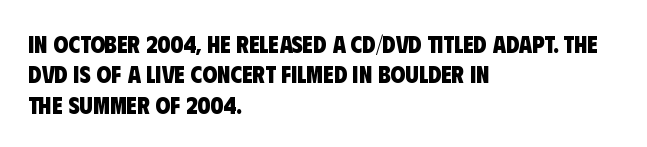
The image shows 24 px bold type; set left-aligned, normal line spacing (1.27x), normal letter spacing, not underlined.
